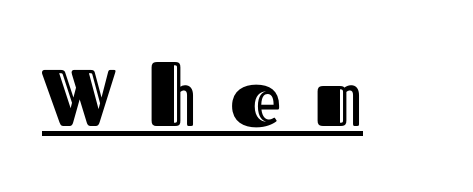
Check the space under the baseline: a stroke is drawn there. Is there any slant? The stems are plumb. This sample has the flowing, uneven cadence of proportional lettering. Honestly, the letter spacing is so wide it's the main thing you notice.
